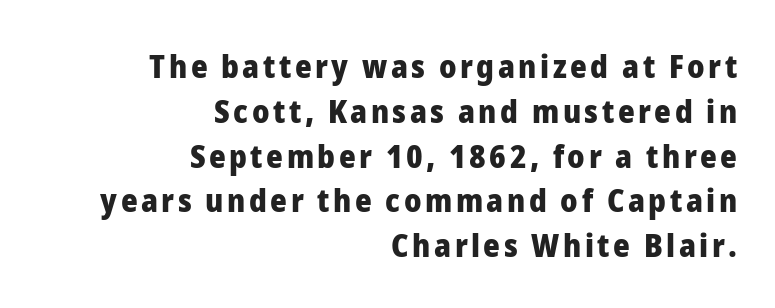
Q: Is the text bold? A: Yes.
Q: Is the text italic (slanted)? A: No, it is upright.
Q: Is the typeface a serif or a sans-serif typeface? A: Sans-serif.
Q: Is the text underlined? A: No.
Q: How is the paragraph aligned? A: Right-aligned.
Q: Is the spacing between lines tight, normal or loose? A: Normal.
Q: Width (condensed, normal, or wide)? A: Normal.
Q: Stroke contrast? A: Low.
Q: x-height? A: Medium.
Q: Monospaced? A: No.
